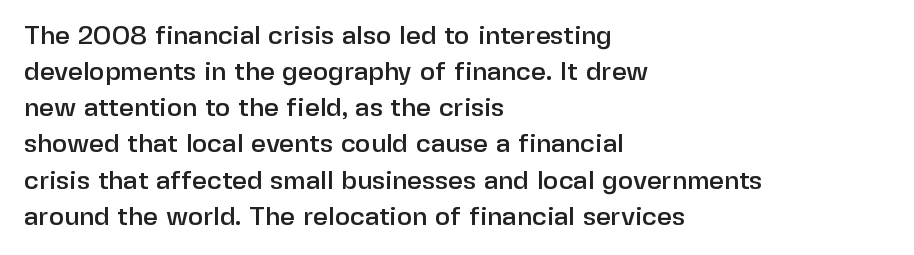
Q: Is the text italic (slanted)? A: No, it is upright.
Q: Is the text underlined? A: No.
Q: How is the paragraph aligned? A: Left-aligned.
Q: Is the spacing between letters normal or unusually wide? A: Normal.
Q: Is the spacing between lines tight, normal or loose? A: Normal.
